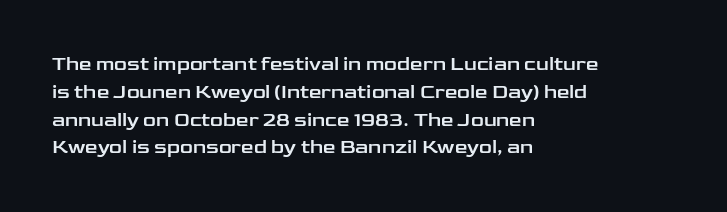
Ordinary non-slanted type is in use. If you drew a ruler down the left edge, every line would touch it. Underlining? Definitely not there. Rows of type keep a routine distance in the vertical direction. Observe the ordinary spacing: letters are neighbours, not strangers.
